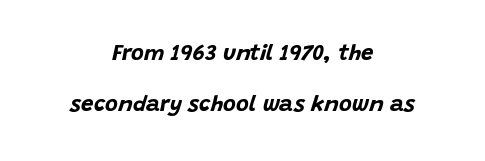
Q: Is the text bold? A: Yes.
Q: Is the text italic (slanted)? A: Yes, it leans right by about 15 degrees.
Q: Is the text underlined? A: No.
Q: How is the paragraph aligned? A: Centered.
Q: Is the spacing between letters normal or unusually wide? A: Normal.
Q: Is the spacing between lines tight, normal or loose? A: Loose.
